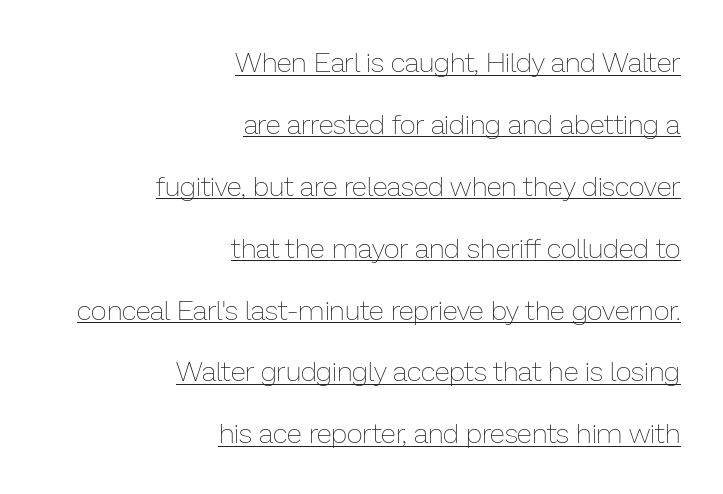
Q: Is the text bold? A: No.
Q: Is the text italic (slanted)? A: No, it is upright.
Q: Is the text underlined? A: Yes.
Q: How is the paragraph aligned? A: Right-aligned.
Q: Is the spacing between letters normal or unusually wide? A: Normal.
Q: Is the spacing between lines tight, normal or loose? A: Loose.
Q: Width (condensed, normal, or wide)? A: Normal.
Q: Stroke contrast? A: Low.
Q: x-height? A: Medium.
Q: Monospaced? A: No.
